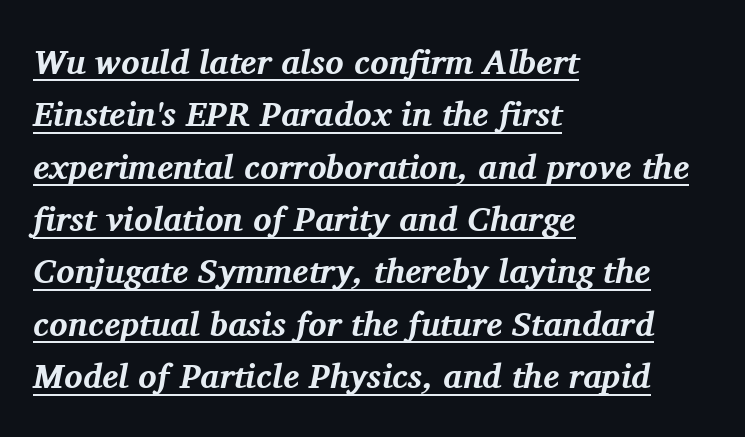
What kind of face is this? One with serifs. These lines are rendered in a variable-pitch font. Leading matches the norm, producing a regular column. Each line starts at the same left margin while the right side varies. Looks like someone drew a line under every word here.
